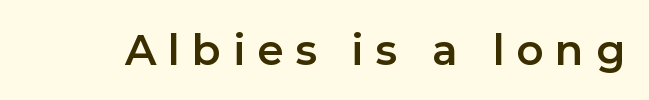
{"serif": "no", "italic": "no", "width": "normal", "stroke_contrast": "low", "x_height": "medium", "monospaced": "no", "underline": "no", "letter_spacing": "wide", "letter_spacing_em": 0.28, "glyph_px": 42}
